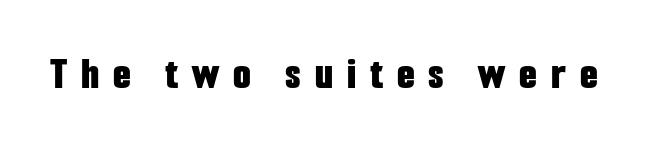
Q: Is the text bold? A: Yes.
Q: Is the text italic (slanted)? A: No, it is upright.
Q: Is the typeface a serif or a sans-serif typeface? A: Sans-serif.
Q: Is the text underlined? A: No.
Q: Is the spacing between letters normal or unusually wide? A: Unusually wide.
Q: Width (condensed, normal, or wide)? A: Condensed.
Q: Stroke contrast? A: Low.
Q: x-height? A: Medium.
Q: Monospaced? A: No.
